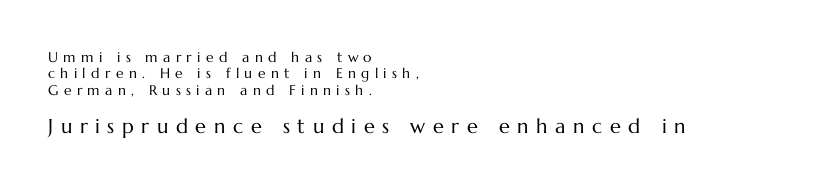
The image shows 20 px text type, upright; set left-aligned, line spacing 1.17x, unusually wide letter spacing (+0.38 em), not underlined; the second (bottom) block is 1.43x larger.
